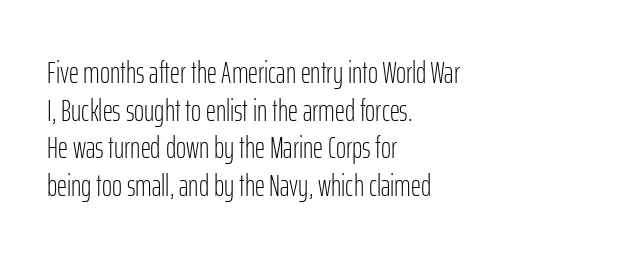
The image shows 31 px light, condensed sans-serif type, upright; set left-aligned, line spacing 1.21x, normal letter spacing, not underlined; low stroke contrast and a medium x-height.
